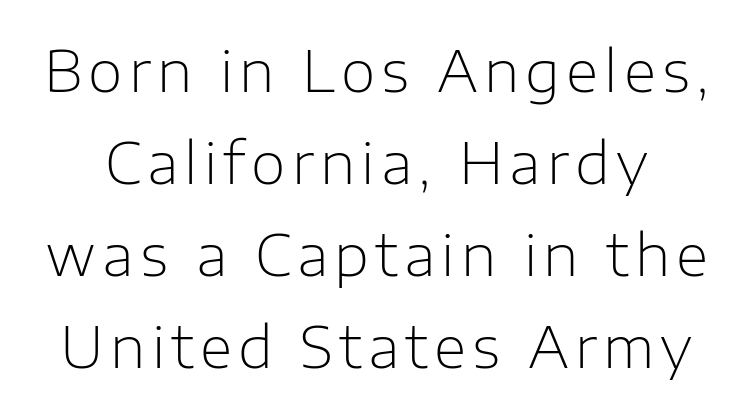
{"serif": "no", "italic": "no", "bold": "no", "weight": "light", "width": "normal", "stroke_contrast": "low", "x_height": "medium", "monospaced": "no", "underline": "no", "line_spacing": "normal", "line_spacing_ratio": 1.64, "glyph_px": 56}
